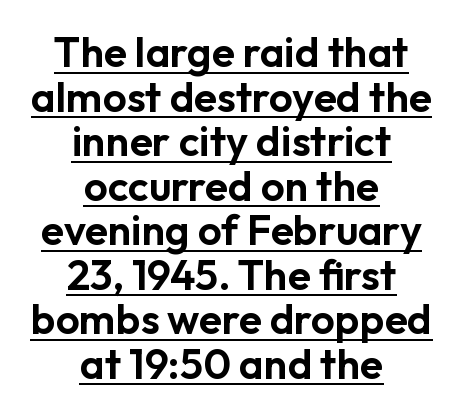
Caption: multi-line text, centered on the measure. Check the space under the baseline: a stroke is drawn there. Every character sits straight up, as roman type does. Each letter's strokes conclude bluntly, with no projecting serifs.
